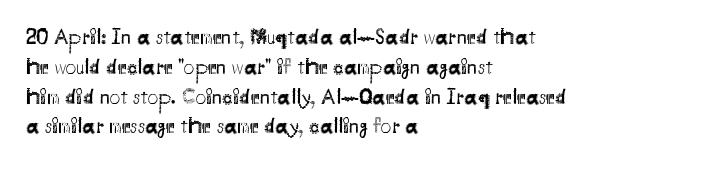
The image shows 21 px text type, upright; set left-aligned, normal line spacing (1.42x), normal letter spacing, not underlined.
